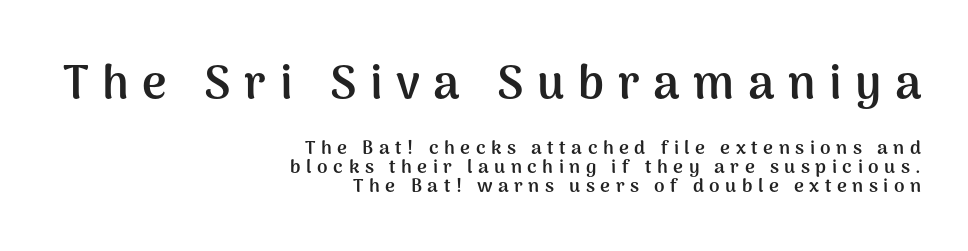
The image shows 47 px semibold sans-serif type, upright; set right-aligned, tight line spacing (1.02x), unusually wide letter spacing (+0.29 em), not underlined; the first (top) block is 2.47x larger; medium stroke contrast and a medium x-height.
